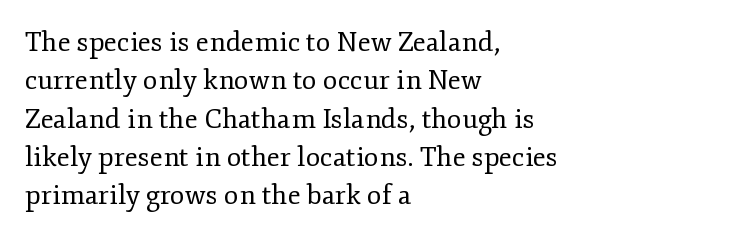
Every row of glyphs begins at an identical x-position on the left. A roman cut, with each character standing at attention. Does the leading feel generous? No, just average. The tracking reads as untouched default to a designer's eye.
